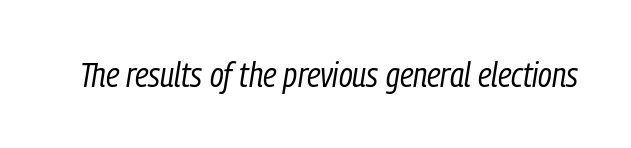
{"italic": "yes", "lean": "right", "slant_degrees": 9, "bold": "no", "weight": "regular", "width": "condensed", "stroke_contrast": "low", "x_height": "medium", "monospaced": "no", "underline": "no", "letter_spacing": "normal", "letter_spacing_em": 0.0, "glyph_px": 35}
